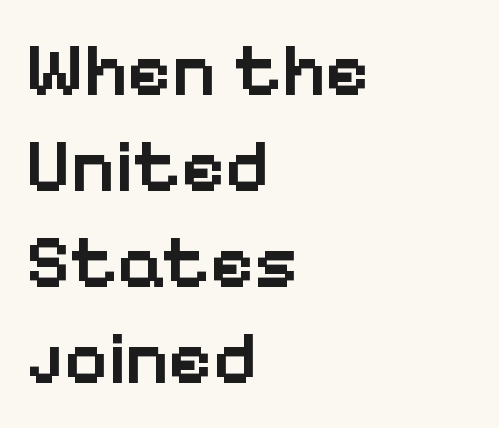
{"serif": "no", "italic": "no", "bold": "semi", "weight": "semibold", "width": "normal", "stroke_contrast": "low", "x_height": "medium", "monospaced": "no", "underline": "no", "align": "left", "line_spacing": "normal", "line_spacing_ratio": 1.28, "letter_spacing": "normal", "letter_spacing_em": 0.0, "glyph_px": 75}
